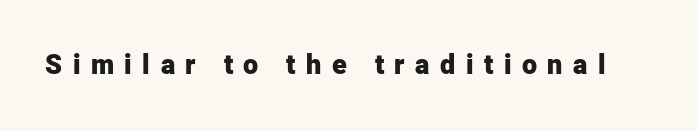
The image shows 27 px bold type, upright; set unusually wide letter spacing (+0.39 em), not underlined.
